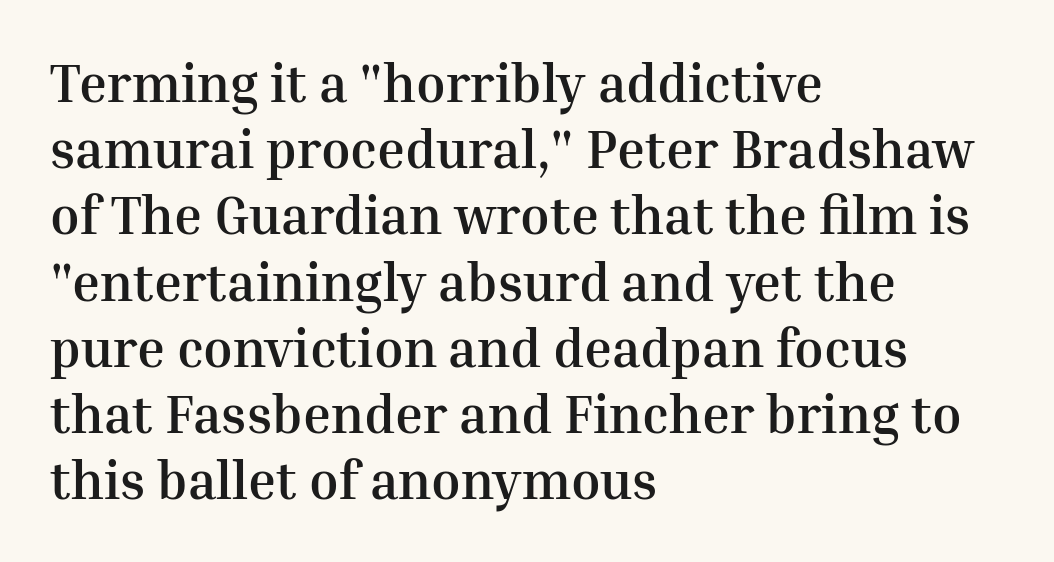
Q: Is the text bold? A: Yes.
Q: Is the text italic (slanted)? A: No, it is upright.
Q: Is the typeface a serif or a sans-serif typeface? A: Serif.
Q: Is the text underlined? A: No.
Q: How is the paragraph aligned? A: Left-aligned.
Q: Is the spacing between letters normal or unusually wide? A: Normal.
Q: Is the spacing between lines tight, normal or loose? A: Normal.
Q: Width (condensed, normal, or wide)? A: Normal.
Q: Stroke contrast? A: Medium.
Q: x-height? A: Medium.
Q: Monospaced? A: No.
